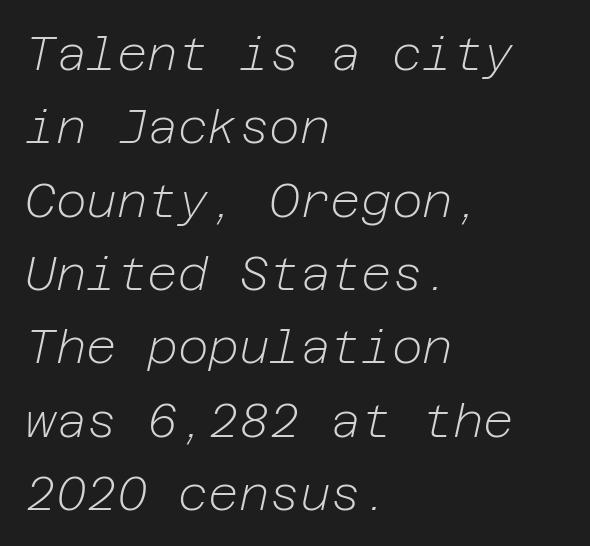
The image shows 47 px light type, italic (leaning right); set left-aligned, normal line spacing (1.56x), normal letter spacing, not underlined; low stroke contrast and a medium x-height.
